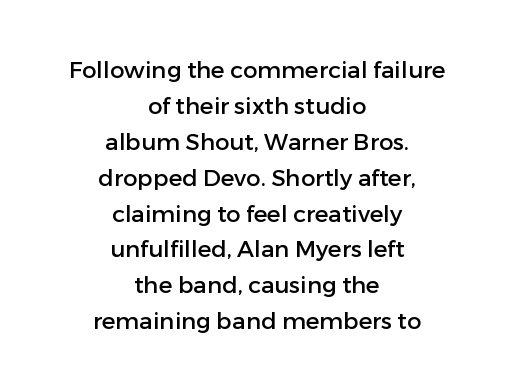
The image shows 23 px text type, upright; set centered, normal line spacing (1.56x), normal letter spacing, not underlined.
